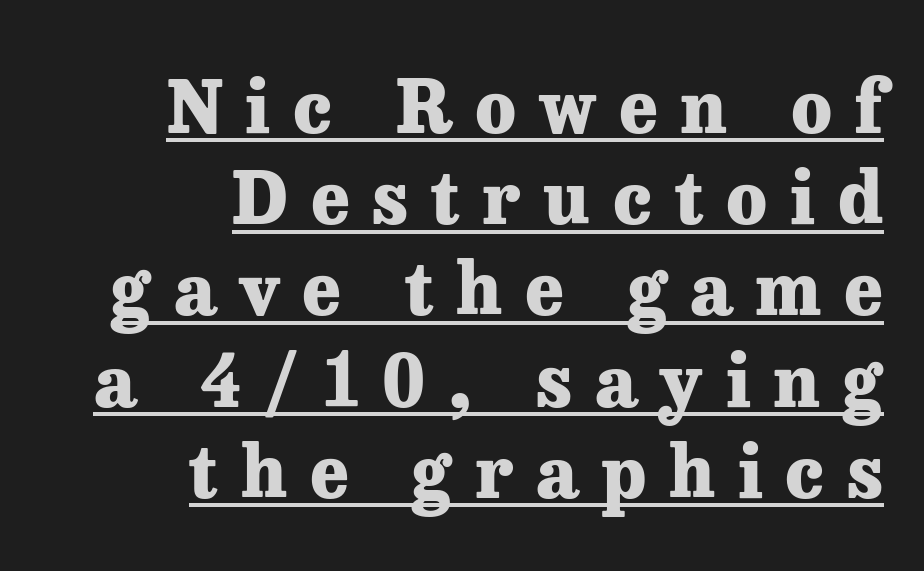
The image shows 73 px heavy serif type, upright; set right-aligned, normal line spacing (1.25x), unusually wide letter spacing (+0.31 em), underlined; low stroke contrast and a medium x-height.
